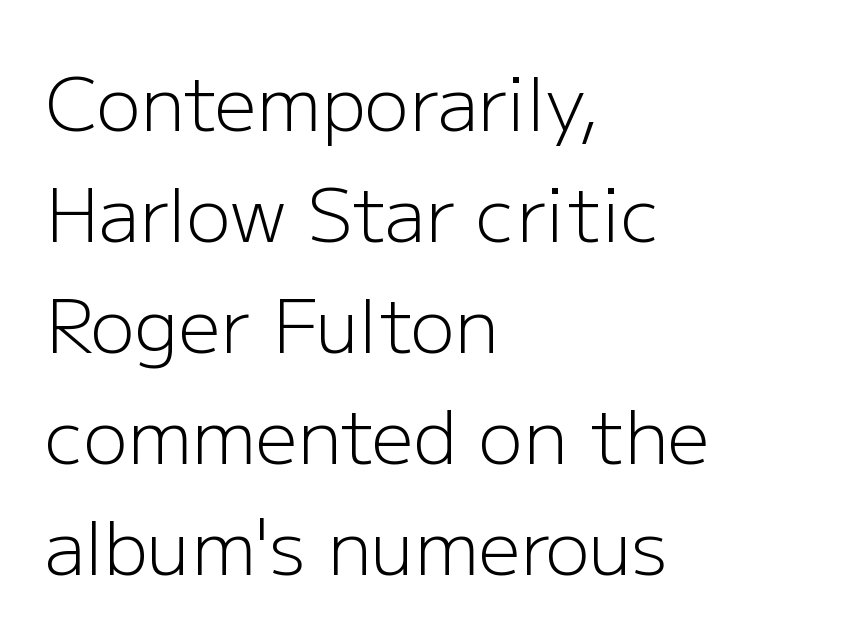
The image shows 74 px light sans-serif type, upright; set left-aligned, normal line spacing (1.5x), normal letter spacing, not underlined; low stroke contrast and a medium x-height.
